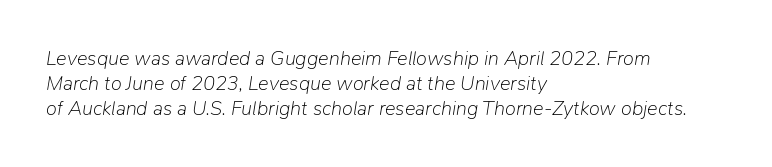
The image shows 20 px text type, italic (leaning right); set left-aligned, line spacing 1.24x, normal letter spacing, not underlined.
